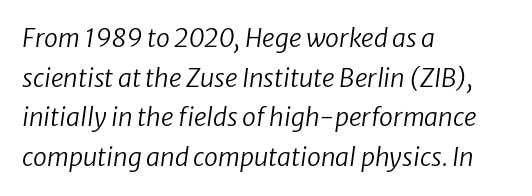
{"italic": "yes", "lean": "right", "slant_degrees": 8, "bold": "no", "underline": "no", "align": "left", "line_spacing": "normal", "line_spacing_ratio": 1.59, "letter_spacing": "normal", "letter_spacing_em": 0.0, "glyph_px": 25}
